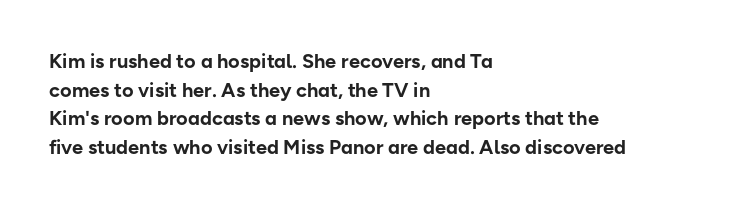
{"italic": "no", "bold": "yes", "underline": "no", "align": "left", "line_spacing": "normal", "line_spacing_ratio": 1.43, "letter_spacing": "normal", "letter_spacing_em": 0.0, "glyph_px": 20}
